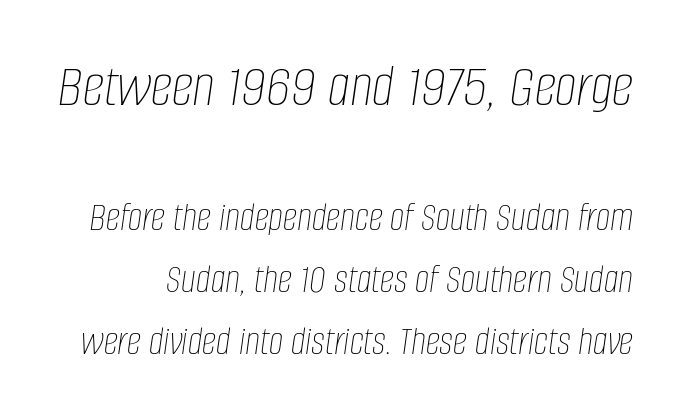
Look at the glyph heights: the upper group is clearly the bigger setting. A typesetter would call this leading conventional body-copy spacing. Unbolded letterforms with no extra heft. Descenders are the only things crossing below the line. Proportional: the letters do not fall into vertical columns. An italicized treatment has been applied to the whole sample.
